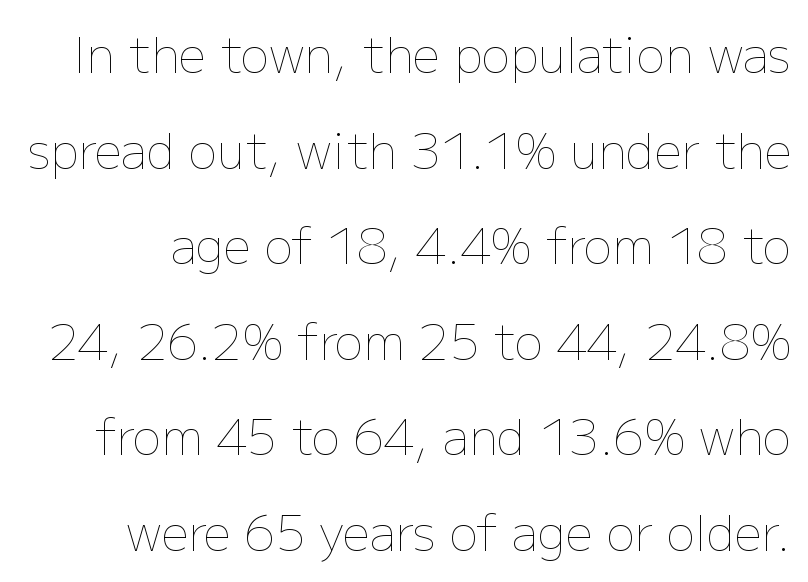
The image shows 48 px thin type, upright; set loose line spacing (1.99x), normal letter spacing, not underlined; low stroke contrast and a medium x-height.
